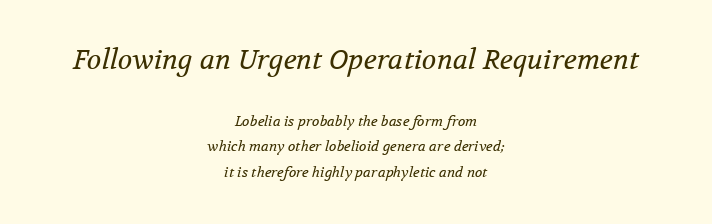
Q: Is the text bold? A: No.
Q: Is the text italic (slanted)? A: Yes, it leans right by about 12 degrees.
Q: Is the text underlined? A: No.
Q: How is the paragraph aligned? A: Centered.
Q: Is the spacing between letters normal or unusually wide? A: Normal.
Q: Which block of text is set in a larger size, the first (top) or the second (bottom)? A: The first (top) one.
